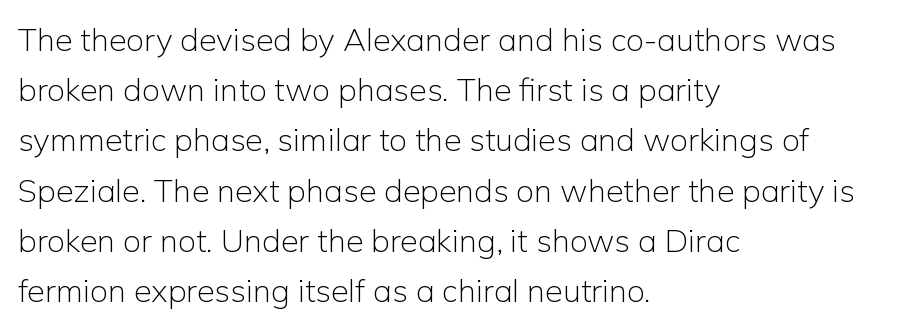
{"serif": "no", "italic": "no", "bold": "no", "weight": "light", "width": "normal", "stroke_contrast": "low", "x_height": "medium", "monospaced": "no", "underline": "no", "align": "left", "line_spacing": "normal", "line_spacing_ratio": 1.57, "letter_spacing": "normal", "letter_spacing_em": 0.0, "glyph_px": 32}
